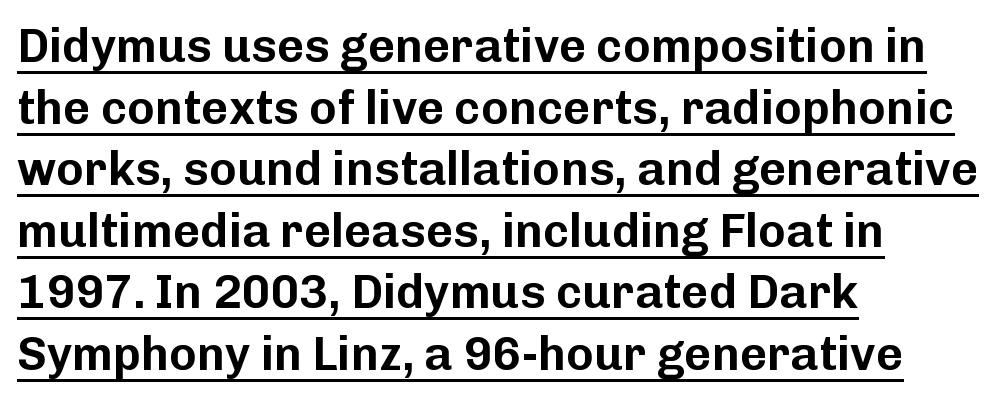
In terms of letterspacing, this is plain default setting. The line-height multiplier appears to be the usual default. The text was rendered using a sans face with plain stroke endings. The type sits square on the baseline with zero lean. What decoration does the sample have? An underline.
